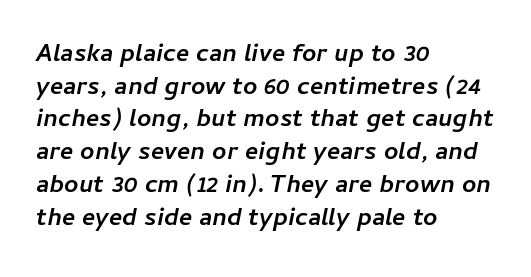
Heavy, bold letterforms. This sample uses an oblique cut, with every glyph tilted off the vertical. Glyph-to-glyph distance matches everyday printed text. A normal amount of white space separates one row of letters from the next.
